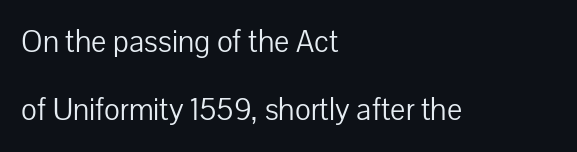
Q: Is the text bold? A: No.
Q: Is the text italic (slanted)? A: No, it is upright.
Q: Is the typeface a serif or a sans-serif typeface? A: Sans-serif.
Q: Is the text underlined? A: No.
Q: How is the paragraph aligned? A: Left-aligned.
Q: Is the spacing between letters normal or unusually wide? A: Normal.
Q: Is the spacing between lines tight, normal or loose? A: Loose.
Q: Width (condensed, normal, or wide)? A: Normal.
Q: Stroke contrast? A: Low.
Q: x-height? A: Medium.
Q: Monospaced? A: No.
